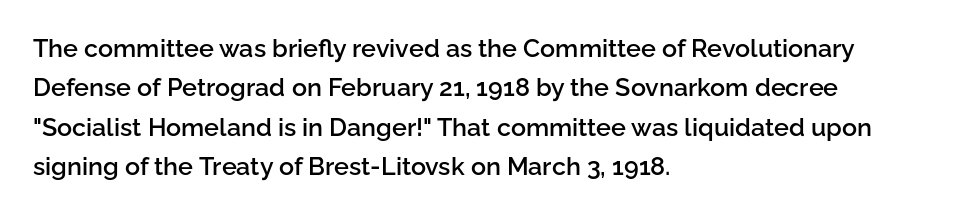
The image shows 25 px text type, upright; set left-aligned, normal line spacing (1.58x), normal letter spacing, not underlined.
